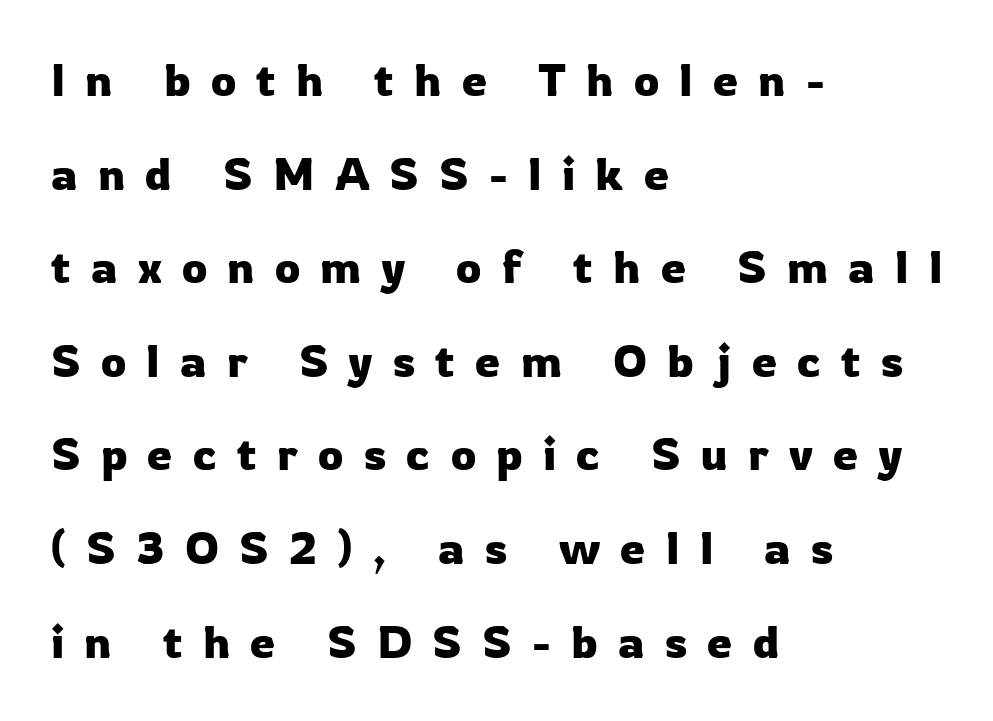
Q: Is the text italic (slanted)? A: No, it is upright.
Q: Is the typeface a serif or a sans-serif typeface? A: Sans-serif.
Q: Is the text underlined? A: No.
Q: How is the paragraph aligned? A: Left-aligned.
Q: Is the spacing between letters normal or unusually wide? A: Unusually wide.
Q: Is the spacing between lines tight, normal or loose? A: Loose.
Q: Width (condensed, normal, or wide)? A: Normal.
Q: Stroke contrast? A: Low.
Q: x-height? A: Medium.
Q: Monospaced? A: No.
